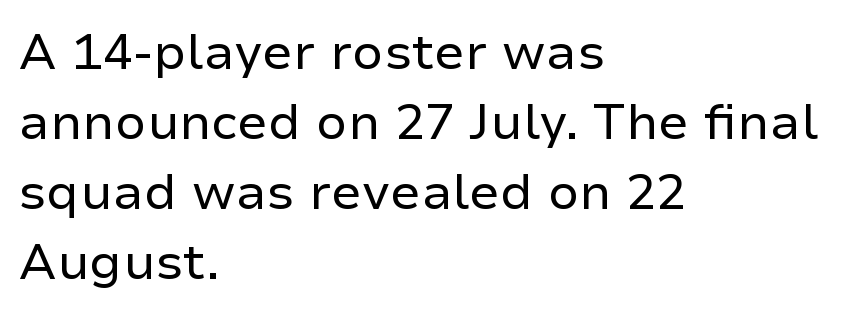
The image shows 50 px regular-weight sans-serif type, upright; set left-aligned, normal line spacing (1.4x), normal letter spacing, not underlined; low stroke contrast and a medium x-height.
